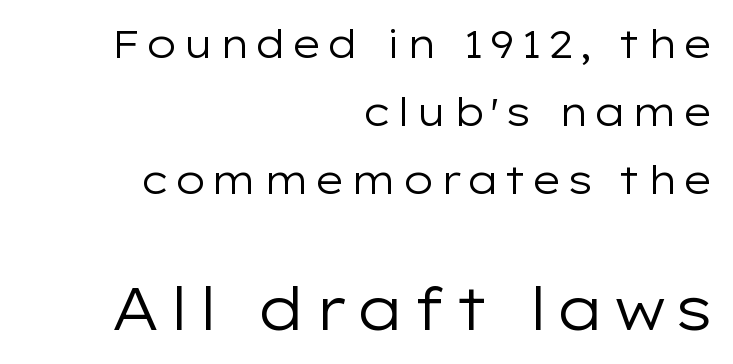
Q: Is the text bold? A: No.
Q: Is the text italic (slanted)? A: No, it is upright.
Q: Is the typeface a serif or a sans-serif typeface? A: Sans-serif.
Q: Is the text underlined? A: No.
Q: How is the paragraph aligned? A: Right-aligned.
Q: Which block of text is set in a larger size, the first (top) or the second (bottom)? A: The second (bottom) one.
Q: Width (condensed, normal, or wide)? A: Wide.
Q: Stroke contrast? A: Low.
Q: x-height? A: Medium.
Q: Monospaced? A: No.
